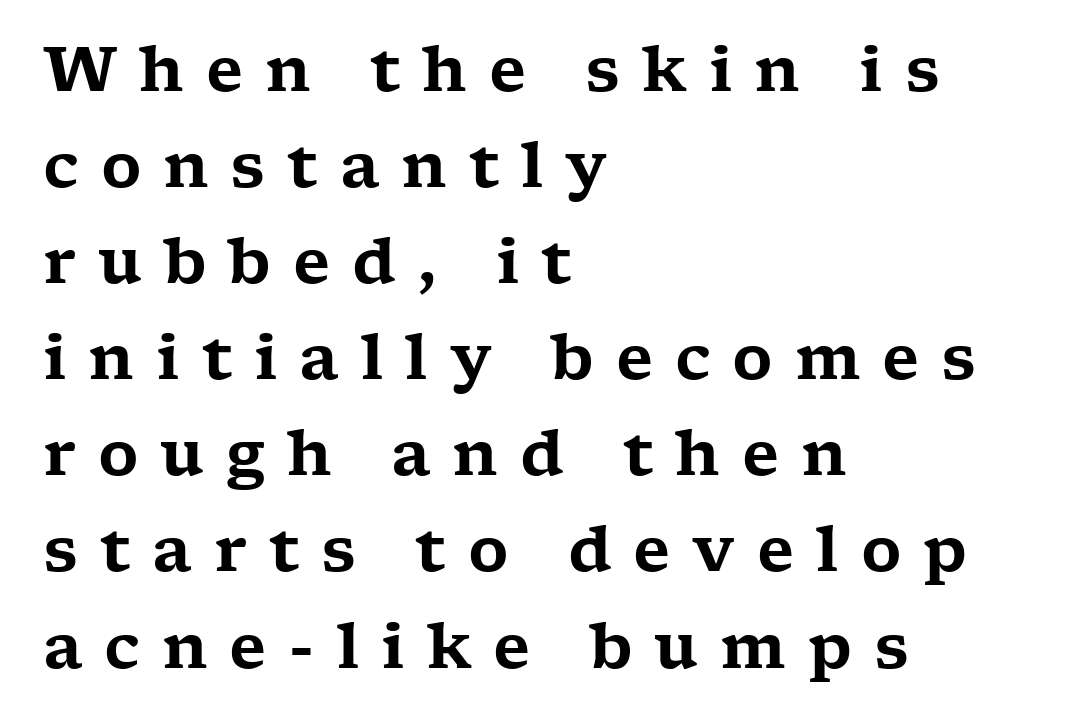
The image shows 62 px wide serif type, upright; set left-aligned, normal line spacing (1.55x), unusually wide letter spacing (+0.35 em), not underlined; low stroke contrast and a medium x-height.
